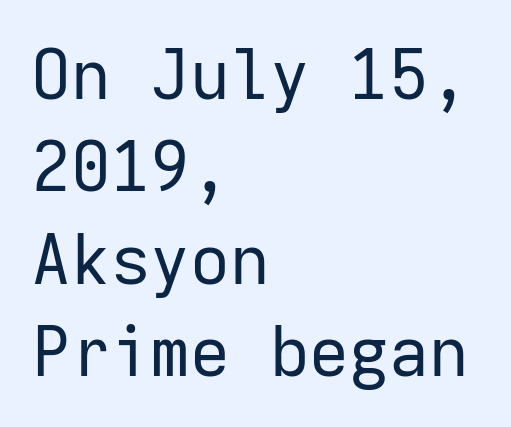
Between one letter and the next there's only the usual sliver of space. Here the designer chose a console-style face with uniform glyph widths. The rendering shows plain stroke endings on the letterforms — a sans-serif design. It's the straight-up-and-down kind of type. Vertical spacing — default.
